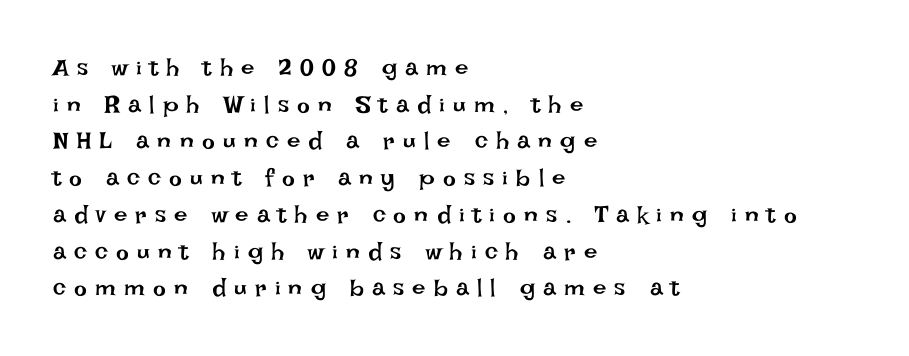
Q: Is the text bold? A: No.
Q: Is the text italic (slanted)? A: No, it is upright.
Q: Is the text underlined? A: No.
Q: How is the paragraph aligned? A: Left-aligned.
Q: Is the spacing between letters normal or unusually wide? A: Unusually wide.
Q: Is the spacing between lines tight, normal or loose? A: Normal.
